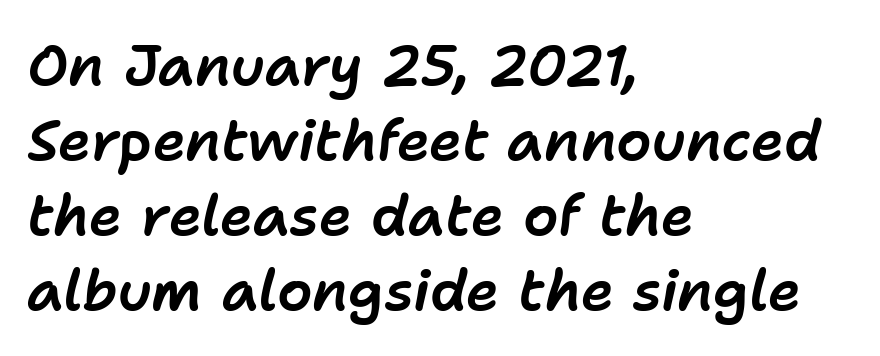
Each row of text sits above clean, open space. The passage is arranged the way most books set body copy — flush left. Slant detected: the letters are inclined. Compared with typical body copy, the letter spacing here is the same. The leading is moderate, giving the passage an even texture. Looks like regular typesetting: each glyph gets only the width it needs.
